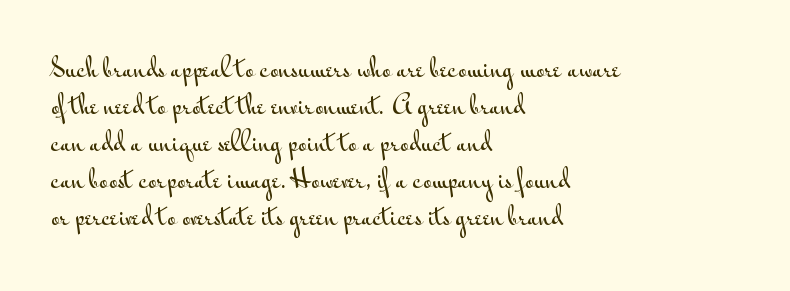
{"underline": "no", "align": "left", "line_spacing": "normal", "line_spacing_ratio": 1.54, "letter_spacing": "normal", "letter_spacing_em": 0.0, "glyph_px": 24}
